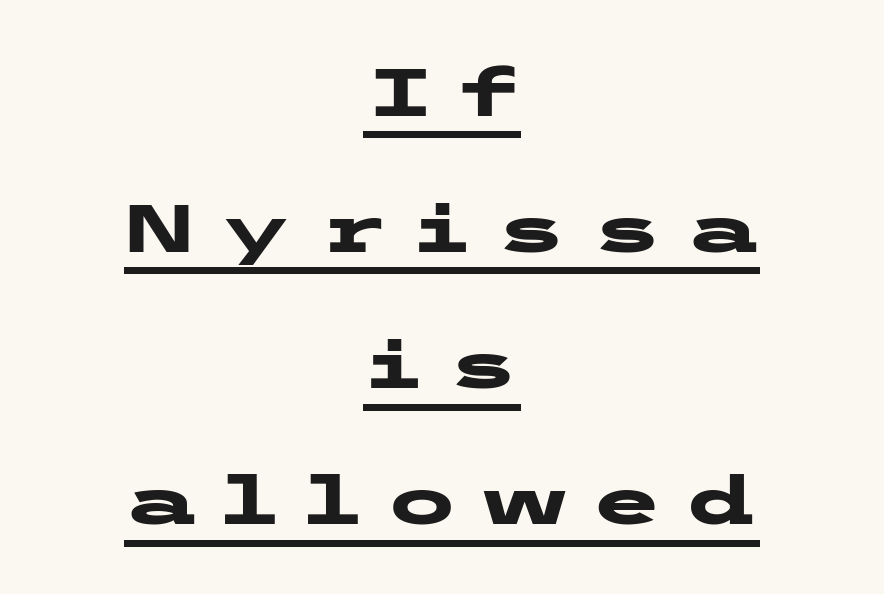
{"serif": "no", "italic": "no", "bold": "yes", "weight": "heavy", "width": "wide", "stroke_contrast": "low", "x_height": "medium", "underline": "yes", "align": "center", "line_spacing": "loose", "line_spacing_ratio": 2.03, "letter_spacing": "wide", "letter_spacing_em": 0.33, "glyph_px": 67}
